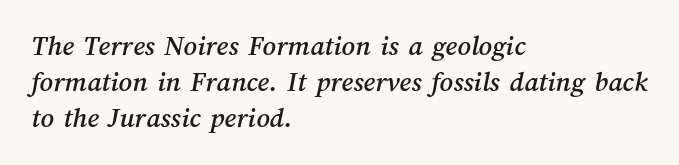
Quick note: interline space is typical. The rendering uses natural spacing where letterforms have individual widths. Nobody touched the tracking dial on this one. No word sits above an underline. Horizontally, the lines are justified to the leading edge only.
